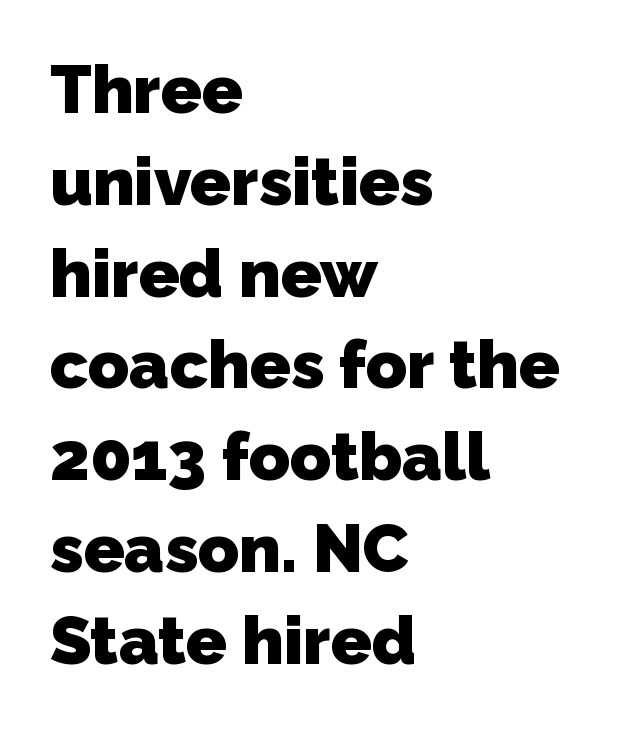
Is there much room between lines? A standard amount, neither cramped nor airy. Descenders hang freely into open space. Compared with an ordinary text face, these strokes are far heavier — a full bold. Short note: letters normally spaced. Where is the straight margin? On the left.
